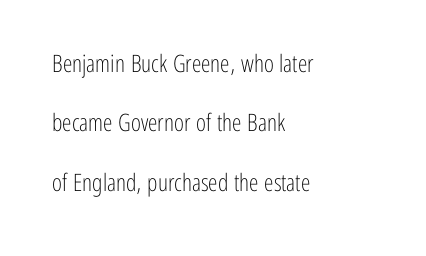
{"italic": "no", "bold": "no", "underline": "no", "align": "left", "line_spacing": "loose", "line_spacing_ratio": 2.47, "letter_spacing": "normal", "letter_spacing_em": 0.0, "glyph_px": 24}
